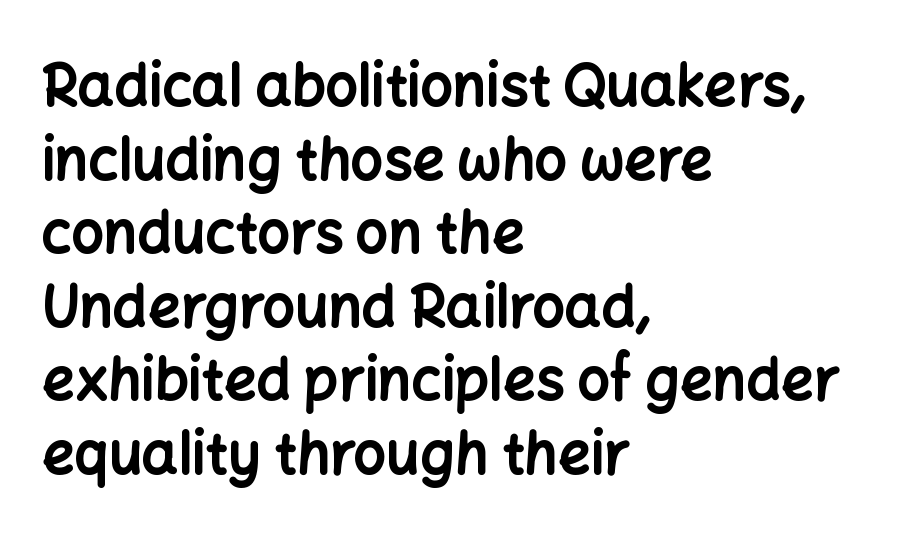
Q: Is the text bold? A: Yes.
Q: Is the text italic (slanted)? A: No, it is upright.
Q: Is the typeface a serif or a sans-serif typeface? A: Sans-serif.
Q: Is the text underlined? A: No.
Q: How is the paragraph aligned? A: Left-aligned.
Q: Is the spacing between letters normal or unusually wide? A: Normal.
Q: Is the spacing between lines tight, normal or loose? A: Normal.
Q: Width (condensed, normal, or wide)? A: Normal.
Q: Stroke contrast? A: Low.
Q: x-height? A: Medium.
Q: Monospaced? A: No.
